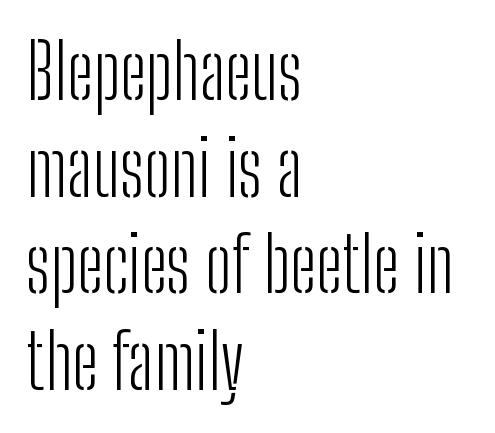
{"serif": "no", "italic": "no", "bold": "no", "weight": "light", "width": "condensed", "stroke_contrast": "low", "x_height": "medium", "monospaced": "no", "underline": "no", "align": "left", "line_spacing": "normal", "line_spacing_ratio": 1.29, "letter_spacing": "normal", "letter_spacing_em": 0.0, "glyph_px": 75}
